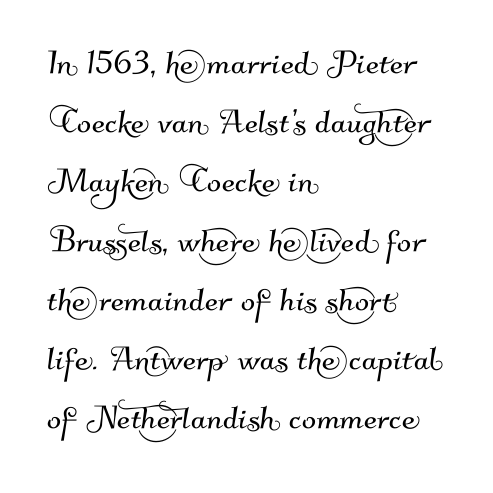
The image shows 42 px sans-serif type; set left-aligned, normal line spacing (1.41x), normal letter spacing, not underlined; medium stroke contrast and a small x-height.
